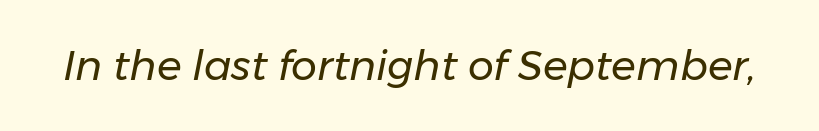
Q: Is the text bold? A: No.
Q: Is the text italic (slanted)? A: Yes, it leans right by about 11 degrees.
Q: Is the text underlined? A: No.
Q: Is the spacing between letters normal or unusually wide? A: Normal.
Q: Width (condensed, normal, or wide)? A: Normal.
Q: Stroke contrast? A: Low.
Q: x-height? A: Medium.
Q: Monospaced? A: No.
